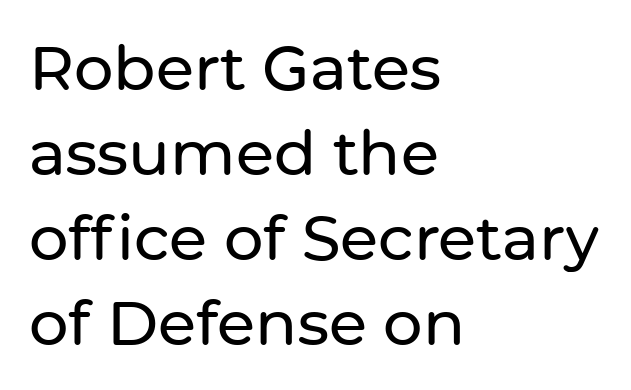
The image shows 62 px sans-serif type, upright; set left-aligned, normal line spacing (1.37x), normal letter spacing, not underlined; low stroke contrast and a medium x-height.
